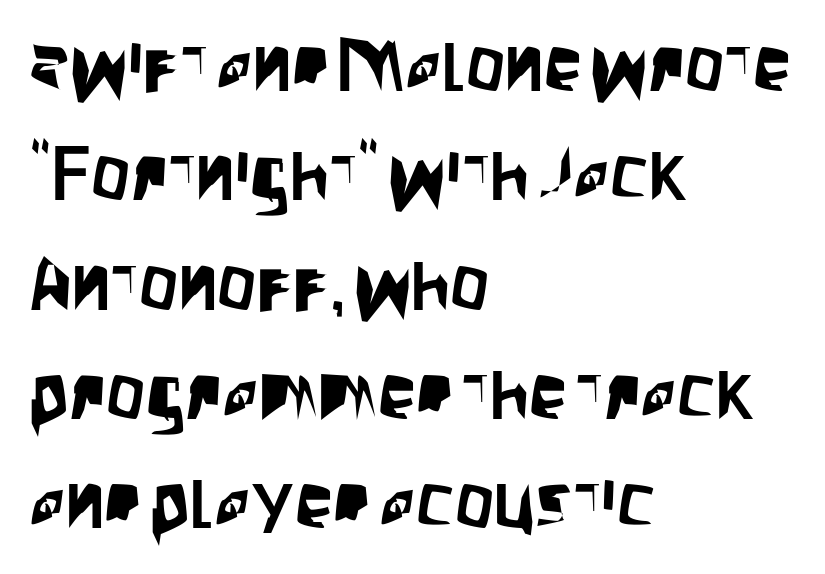
{"serif": "no", "italic": "no", "width": "condensed", "stroke_contrast": "low", "x_height": "large", "monospaced": "no", "underline": "no", "align": "left", "line_spacing": "normal", "line_spacing_ratio": 1.42, "letter_spacing": "normal", "letter_spacing_em": 0.0, "glyph_px": 77}
